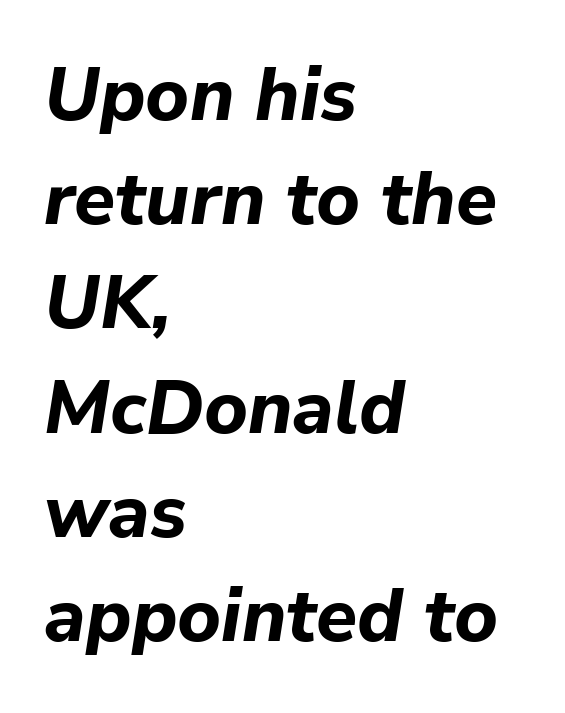
The text block is weighted toward the left margin, trailing off unevenly rightward. Letter spacing: default. Nobody drew a line under any word here. Every letter is thick-stroked: bold, no question. Compared with typical paragraphs, the rows here are spaced about the same.
